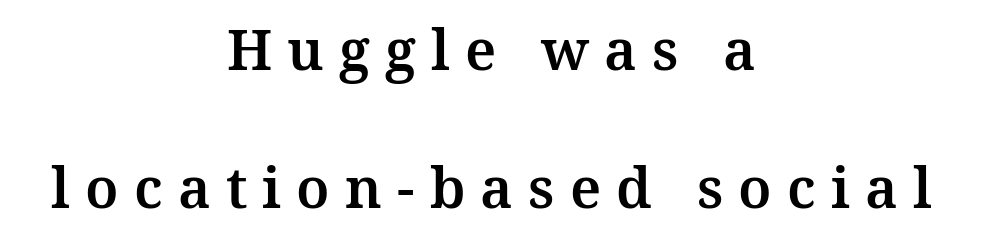
{"serif": "yes", "italic": "no", "width": "normal", "stroke_contrast": "medium", "x_height": "medium", "monospaced": "no", "underline": "no", "align": "center", "line_spacing": "loose", "line_spacing_ratio": 2.46, "letter_spacing": "wide", "letter_spacing_em": 0.27, "glyph_px": 56}
